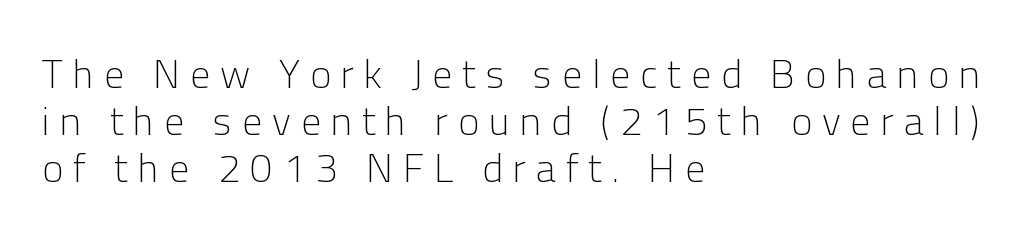
{"serif": "no", "italic": "no", "bold": "no", "weight": "light", "width": "normal", "stroke_contrast": "low", "x_height": "medium", "monospaced": "no", "underline": "no", "align": "left", "line_spacing_ratio": 1.18, "letter_spacing": "wide", "letter_spacing_em": 0.25, "glyph_px": 40}
